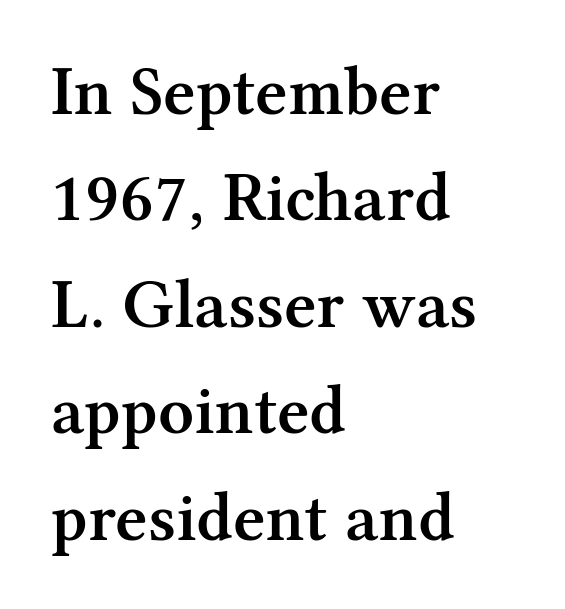
Every character sits straight up, as roman type does. A student would call this left alignment; a typographer would say flush left, rag right. Typographic density is moderately raised because the face is semibold. Each letter keeps its own natural width here, so spacing adapts to shape. The line texture is even and compact thanks to regular tracking.
